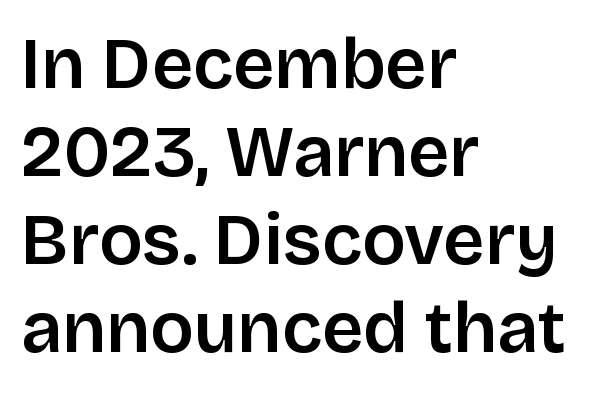
The image shows 72 px sans-serif type, upright; set left-aligned, line spacing 1.22x, normal letter spacing, not underlined; low stroke contrast and a large x-height.
